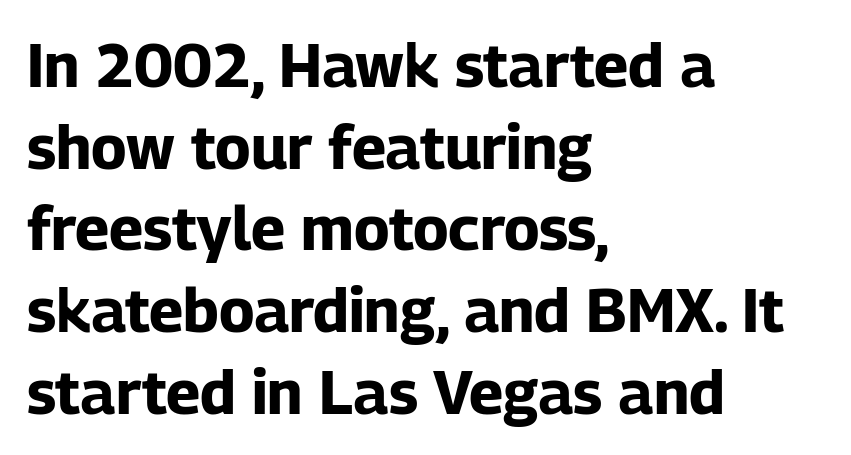
{"serif": "no", "italic": "no", "bold": "yes", "weight": "bold", "width": "normal", "stroke_contrast": "low", "x_height": "medium", "monospaced": "no", "underline": "no", "align": "left", "line_spacing": "normal", "line_spacing_ratio": 1.34, "letter_spacing": "normal", "letter_spacing_em": 0.0, "glyph_px": 61}
